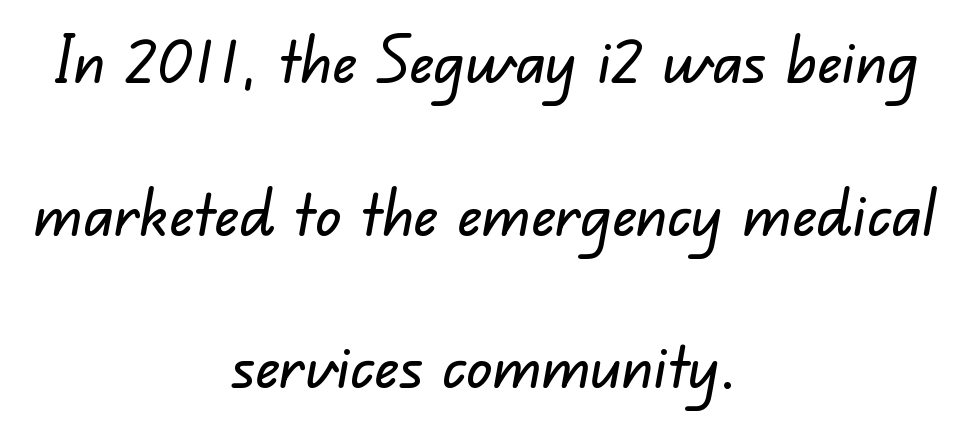
Layout note: lines centered. Stroke terminals: plain, sans-serif. Just letters on the line, the space beneath them empty. A typesetter would call this proportional, since set widths differ per character. The horizontal fit of the characters is conventional and even. The passage shown stacks its lines with a broad gap.
